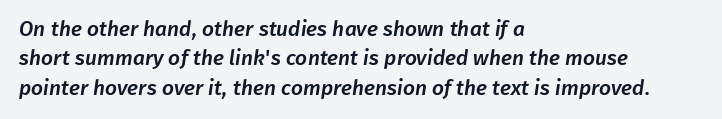
The image shows 21 px text type; set left-aligned, normal line spacing (1.4x), normal letter spacing, not underlined.
